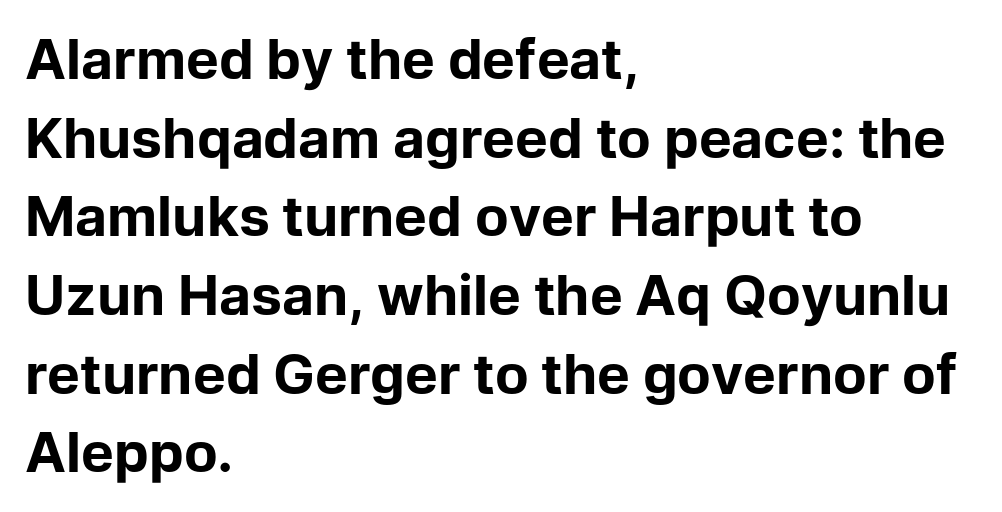
{"serif": "no", "italic": "no", "bold": "yes", "weight": "bold", "width": "normal", "stroke_contrast": "low", "x_height": "medium", "monospaced": "no", "underline": "no", "align": "left", "line_spacing": "normal", "line_spacing_ratio": 1.43, "letter_spacing": "normal", "letter_spacing_em": 0.0, "glyph_px": 55}
